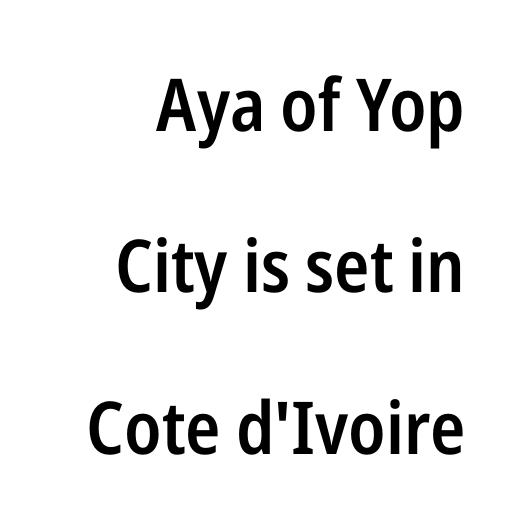
Q: Is the text bold? A: Semi-bold.
Q: Is the text italic (slanted)? A: No, it is upright.
Q: Is the typeface a serif or a sans-serif typeface? A: Sans-serif.
Q: Is the text underlined? A: No.
Q: How is the paragraph aligned? A: Right-aligned.
Q: Is the spacing between letters normal or unusually wide? A: Normal.
Q: Is the spacing between lines tight, normal or loose? A: Loose.
Q: Width (condensed, normal, or wide)? A: Condensed.
Q: Stroke contrast? A: Low.
Q: x-height? A: Medium.
Q: Monospaced? A: No.
